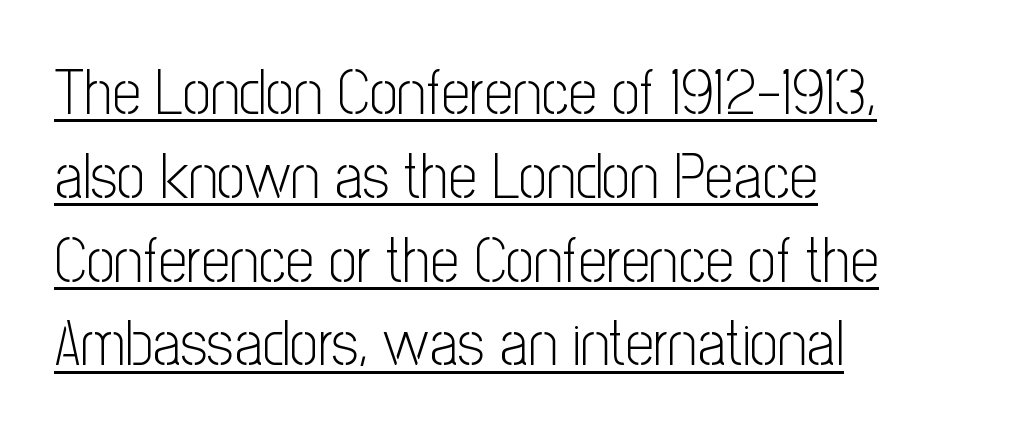
Rows of type keep a routine distance in the vertical direction. Glyph-to-glyph distance matches everyday printed text. Somebody hit Ctrl+U on this one — the words are underlined. This sample has the flowing, uneven cadence of proportional lettering.
